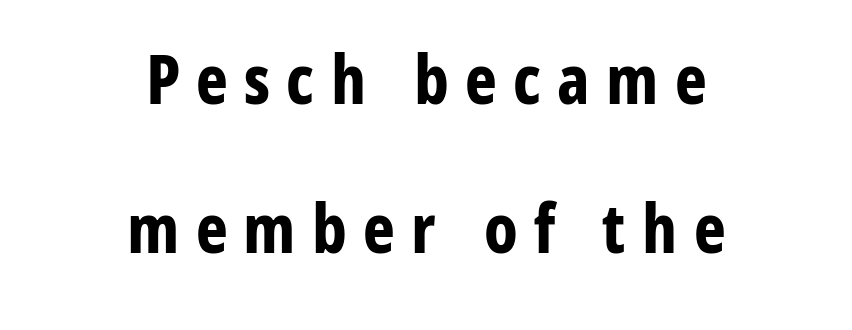
The image shows 68 px bold, condensed sans-serif type, upright; set centered, loose line spacing (2.19x), unusually wide letter spacing (+0.24 em), not underlined; low stroke contrast and a medium x-height.
